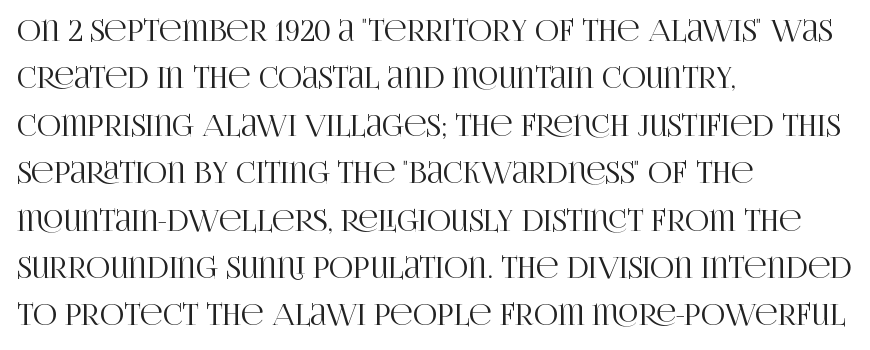
The image shows 30 px condensed serif type, upright; set left-aligned, normal line spacing (1.58x), normal letter spacing, not underlined; high stroke contrast and a large x-height.
